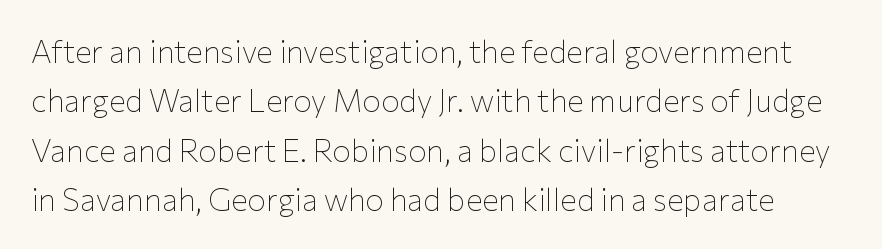
Students, observe: this is what conventionally led text looks like. Varying glyph widths throughout — classic text-font behaviour. Quick note: underline off. This sample uses an upright cut, with every glyph sitting square on the baseline.
